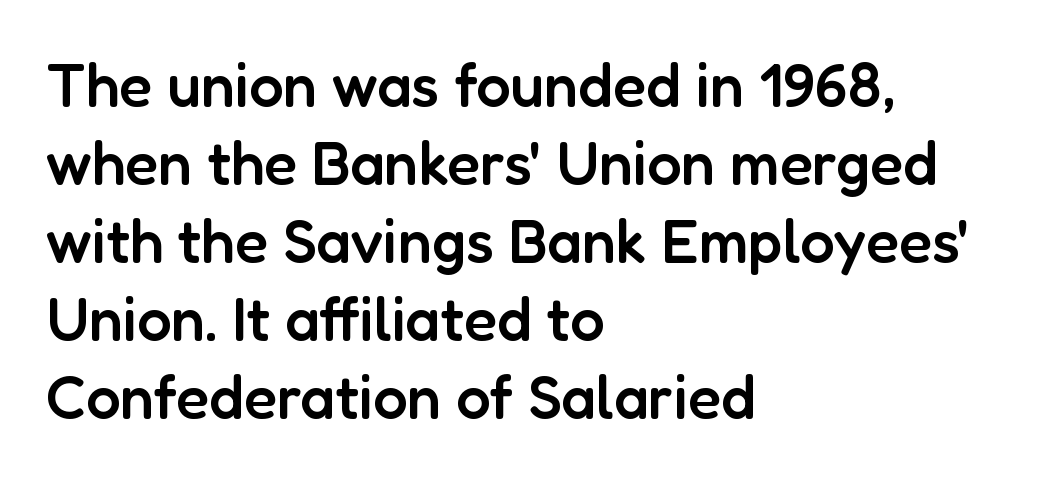
The image shows 61 px semibold sans-serif type, upright; set left-aligned, normal line spacing (1.28x), normal letter spacing, not underlined; low stroke contrast and a medium x-height.
